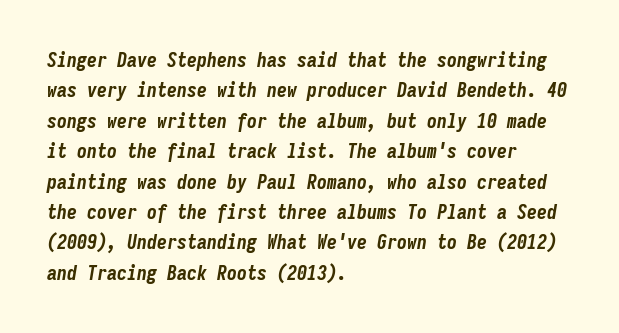
Q: Is the text bold? A: Yes.
Q: Is the text italic (slanted)? A: Yes, it leans right by about 9 degrees.
Q: Is the text underlined? A: No.
Q: How is the paragraph aligned? A: Left-aligned.
Q: Is the spacing between letters normal or unusually wide? A: Normal.
Q: Is the spacing between lines tight, normal or loose? A: Normal.
